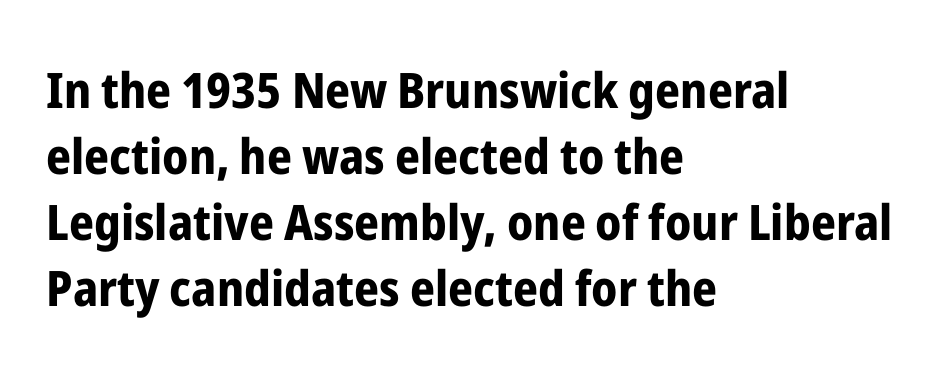
Letters rest on an invisible, unmarked baseline. Do the characters align in a grid? No, the font is proportional. The passage shown is typeset with a sans-serif family. Bold? Absolutely — the strokes are thick and heavy.
